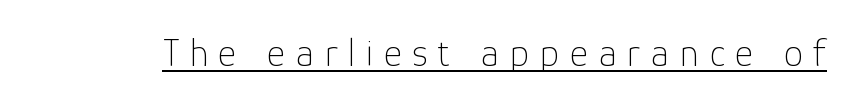
Each letter keeps its own natural width here, so spacing adapts to shape. Letterform terminals end flat and unadorned throughout the passage. The strokes are not fattened; the text isn't bold. Designer's note — italics off, roman on. Honestly, the letter spacing is so wide it's the main thing you notice. You can see a thin bar hugging the bottom of the glyphs.
